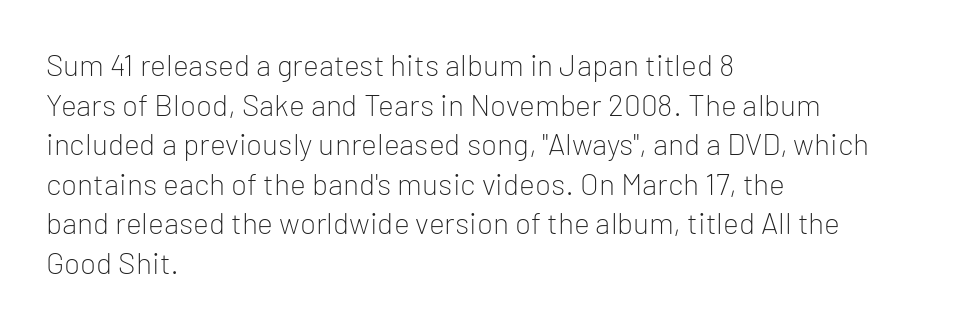
The image shows 30 px light sans-serif type, upright; set left-aligned, normal line spacing (1.32x), normal letter spacing, not underlined; low stroke contrast and a medium x-height.
